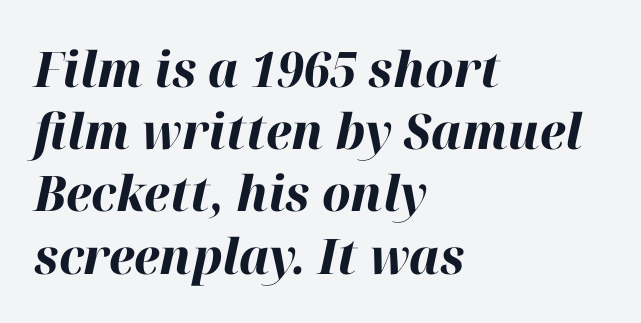
{"italic": "yes", "lean": "right", "slant_degrees": 12, "bold": "yes", "weight": "bold", "width": "normal", "stroke_contrast": "high", "x_height": "medium", "monospaced": "no", "underline": "no", "align": "left", "line_spacing": "normal", "line_spacing_ratio": 1.27, "letter_spacing": "normal", "letter_spacing_em": 0.0, "glyph_px": 49}
